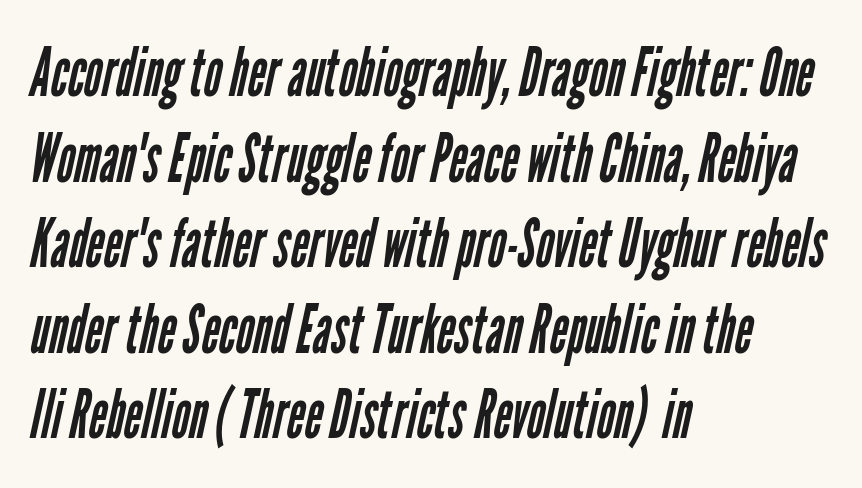
Observe the absence of serifs on each vertical stroke in this sample. These lines are rendered in a variable-pitch font. Words appear dense and cohesive because spacing is normal. The face looks like a standard text weight, possibly lighter. Descenders are the only things crossing below the line.
